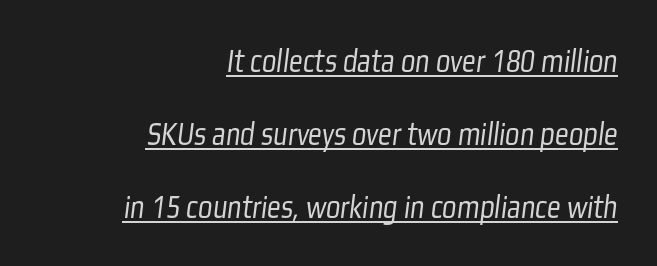
{"serif": "no", "bold": "no", "weight": "light", "width": "condensed", "stroke_contrast": "low", "x_height": "medium", "monospaced": "no", "underline": "yes", "align": "right", "line_spacing": "loose", "line_spacing_ratio": 2.14, "letter_spacing": "normal", "letter_spacing_em": 0.0, "glyph_px": 34}
